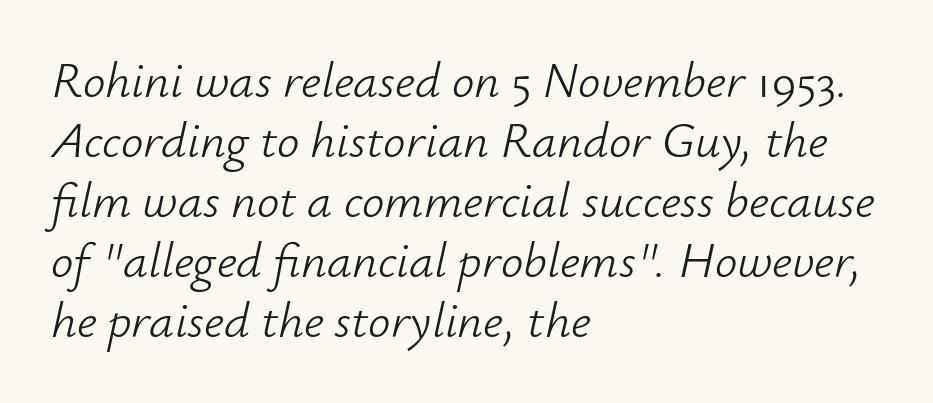
The image shows 50 px light type, italic (leaning right); set left-aligned, line spacing 1.2x, normal letter spacing, not underlined; low stroke contrast and a small x-height.
